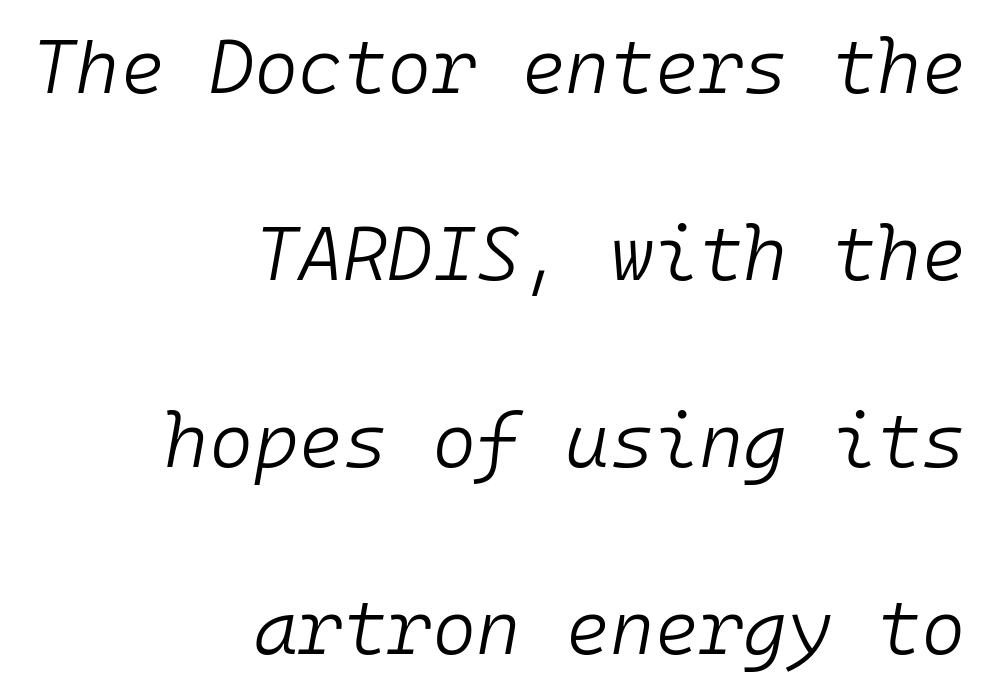
Honestly, the letter spacing is just normal — you wouldn't notice it. These lines were composed using italics. This sample has the even, mechanical cadence of fixed-width lettering. The rendering uses a large line-height, opening up the rows. The words here are not underlined.
